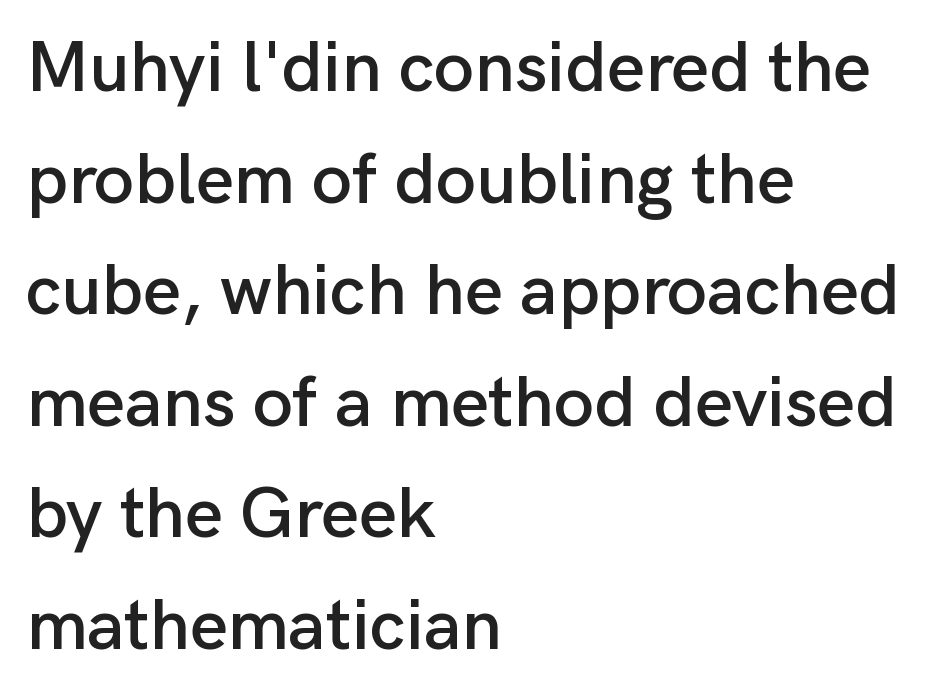
The image shows 72 px sans-serif type, upright; set left-aligned, normal line spacing (1.55x), normal letter spacing, not underlined; low stroke contrast and a medium x-height.
